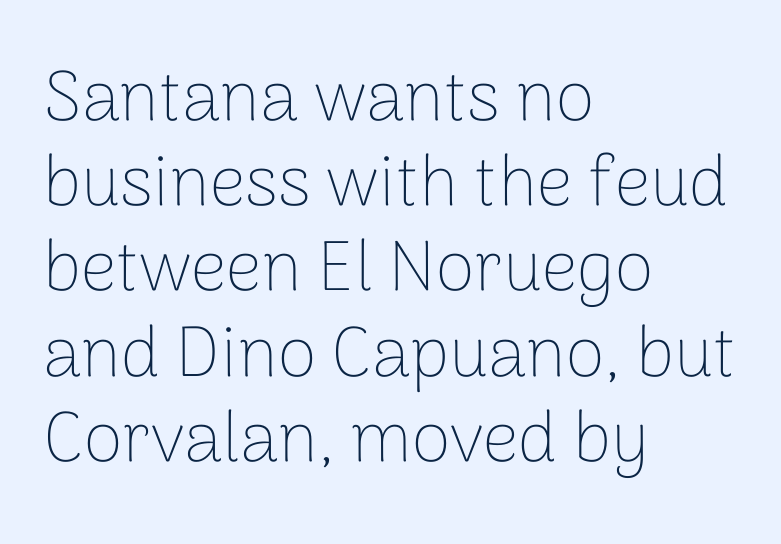
The passage is arranged the way most books set body copy — flush left. Here the designer chose a conventional face with non-uniform glyph widths. Vertical strokes here are truly vertical. Letterform terminals end flat and unadorned throughout the passage. Ink coverage per letter is moderate at most.
